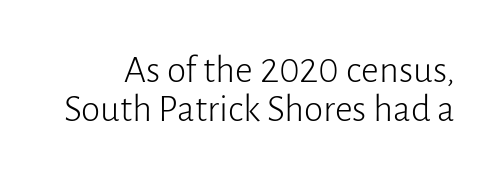
{"serif": "no", "italic": "no", "bold": "no", "weight": "light", "width": "normal", "stroke_contrast": "low", "x_height": "medium", "monospaced": "no", "underline": "no", "line_spacing": "tight", "line_spacing_ratio": 1.01, "letter_spacing": "normal", "letter_spacing_em": 0.0, "glyph_px": 39}
